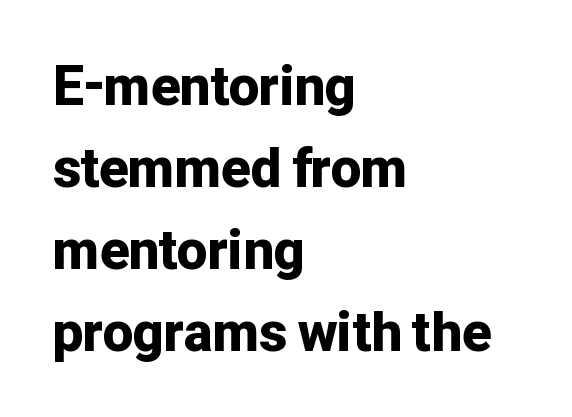
Q: Is the text bold? A: Yes.
Q: Is the text italic (slanted)? A: No, it is upright.
Q: Is the typeface a serif or a sans-serif typeface? A: Sans-serif.
Q: Is the text underlined? A: No.
Q: How is the paragraph aligned? A: Left-aligned.
Q: Is the spacing between letters normal or unusually wide? A: Normal.
Q: Is the spacing between lines tight, normal or loose? A: Normal.
Q: Width (condensed, normal, or wide)? A: Normal.
Q: Stroke contrast? A: Low.
Q: x-height? A: Medium.
Q: Monospaced? A: No.
